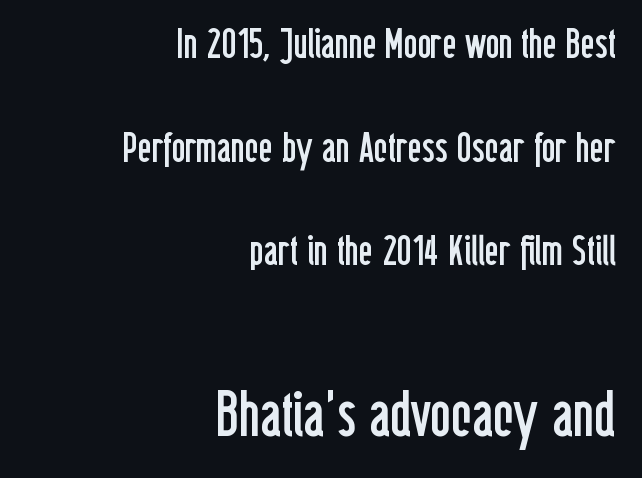
The image shows 63 px regular-weight, condensed sans-serif type, upright; set right-aligned, loose line spacing (2.47x), normal letter spacing, not underlined; the second (bottom) block is 1.5x larger; low stroke contrast and a medium x-height.
